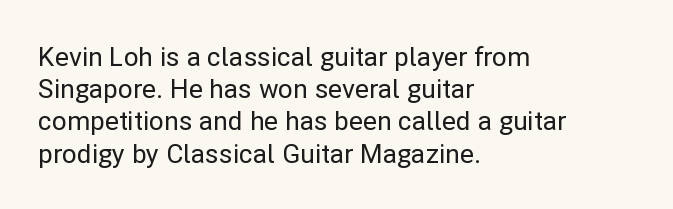
{"italic": "no", "underline": "no", "align": "left", "line_spacing_ratio": 1.24, "letter_spacing": "normal", "letter_spacing_em": 0.0, "glyph_px": 26}
